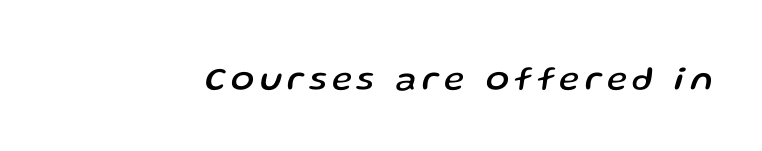
These lines were composed using italics. The space beneath each line is pristine and unruled. These lines are rendered in a variable-pitch font.
